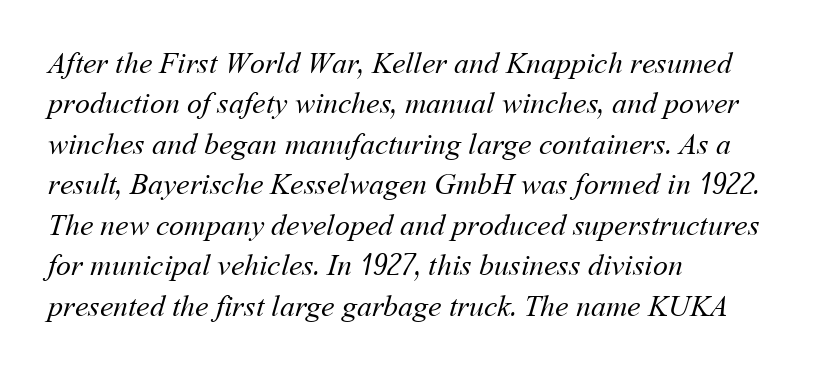
If you drew a ruler down the left edge, every line would touch it. Compared with typical paragraphs, the rows here are spaced about the same. The strokes carry an ordinary text weight at most. The rendering uses natural spacing where letterforms have individual widths.
